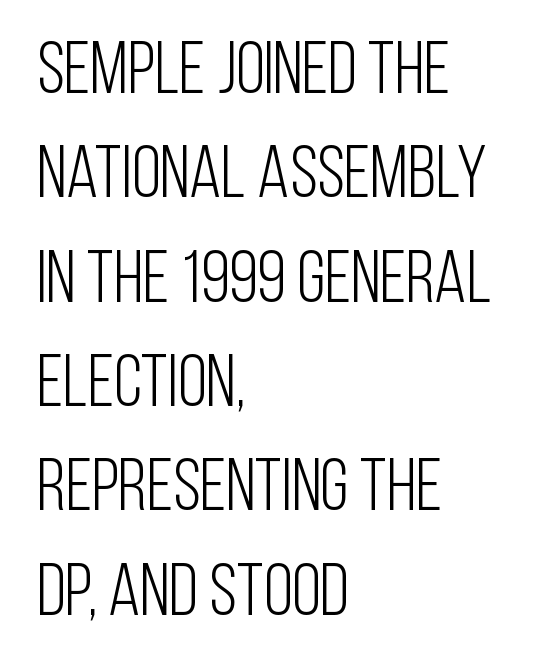
Q: Is the text bold? A: No.
Q: Is the text italic (slanted)? A: No, it is upright.
Q: Is the typeface a serif or a sans-serif typeface? A: Sans-serif.
Q: Is the text underlined? A: No.
Q: How is the paragraph aligned? A: Left-aligned.
Q: Is the spacing between letters normal or unusually wide? A: Normal.
Q: Is the spacing between lines tight, normal or loose? A: Normal.
Q: Width (condensed, normal, or wide)? A: Condensed.
Q: Stroke contrast? A: Low.
Q: x-height? A: Large.
Q: Monospaced? A: No.
